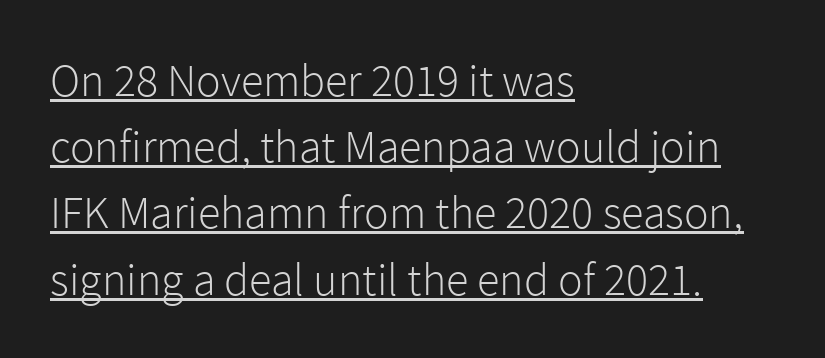
No extra ink here — the face is not bold. The lines are quadded left. In terms of posture, this sample is upright. The rows are spaced the way most documents space them. Each letter keeps its own natural width here, so spacing adapts to shape.
